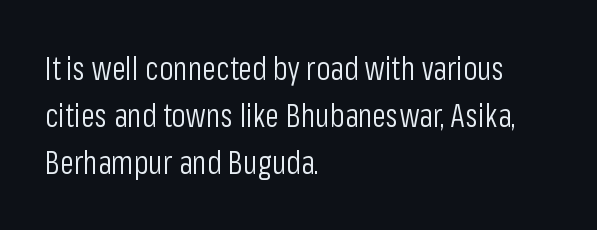
Q: Is the text bold? A: No.
Q: Is the text italic (slanted)? A: No, it is upright.
Q: Is the typeface a serif or a sans-serif typeface? A: Sans-serif.
Q: Is the text underlined? A: No.
Q: How is the paragraph aligned? A: Left-aligned.
Q: Is the spacing between letters normal or unusually wide? A: Normal.
Q: Is the spacing between lines tight, normal or loose? A: Normal.
Q: Width (condensed, normal, or wide)? A: Condensed.
Q: Stroke contrast? A: Low.
Q: x-height? A: Medium.
Q: Monospaced? A: No.
